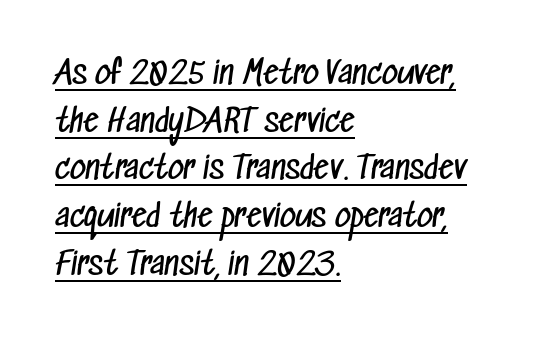
Q: Is the text bold? A: No.
Q: Is the typeface a serif or a sans-serif typeface? A: Sans-serif.
Q: Is the text underlined? A: Yes.
Q: How is the paragraph aligned? A: Left-aligned.
Q: Is the spacing between letters normal or unusually wide? A: Normal.
Q: Is the spacing between lines tight, normal or loose? A: Normal.
Q: Width (condensed, normal, or wide)? A: Condensed.
Q: Stroke contrast? A: Low.
Q: x-height? A: Medium.
Q: Monospaced? A: No.
